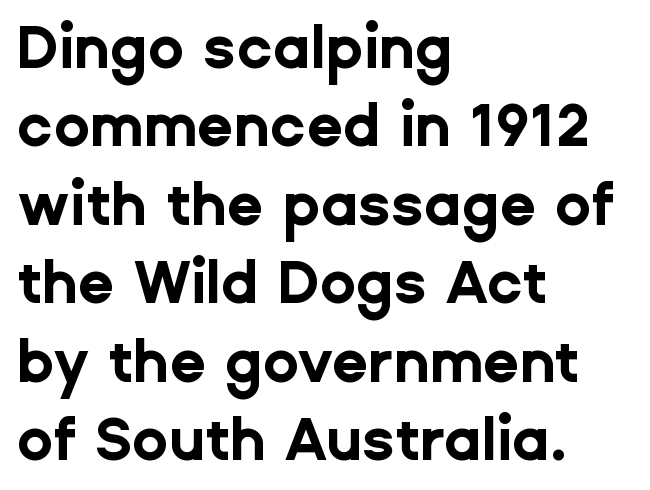
The image shows 59 px bold sans-serif type, upright; set left-aligned, normal line spacing (1.33x), normal letter spacing, not underlined; low stroke contrast and a medium x-height.
